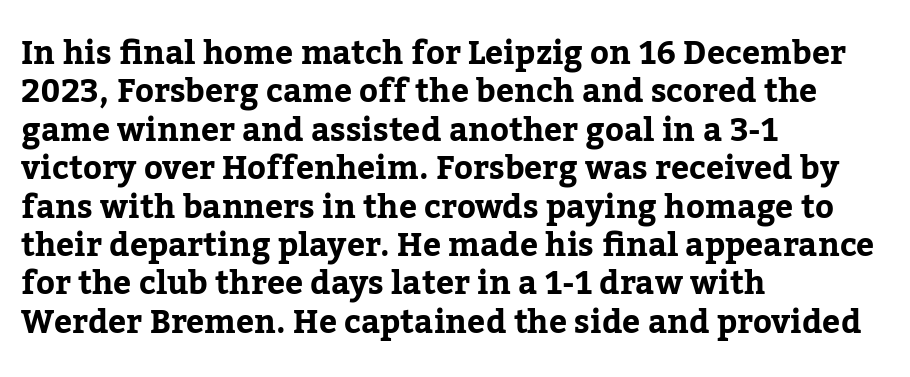
Q: Is the text italic (slanted)? A: No, it is upright.
Q: Is the typeface a serif or a sans-serif typeface? A: Serif.
Q: Is the text underlined? A: No.
Q: How is the paragraph aligned? A: Left-aligned.
Q: Is the spacing between letters normal or unusually wide? A: Normal.
Q: Width (condensed, normal, or wide)? A: Normal.
Q: Stroke contrast? A: Low.
Q: x-height? A: Medium.
Q: Monospaced? A: No.
